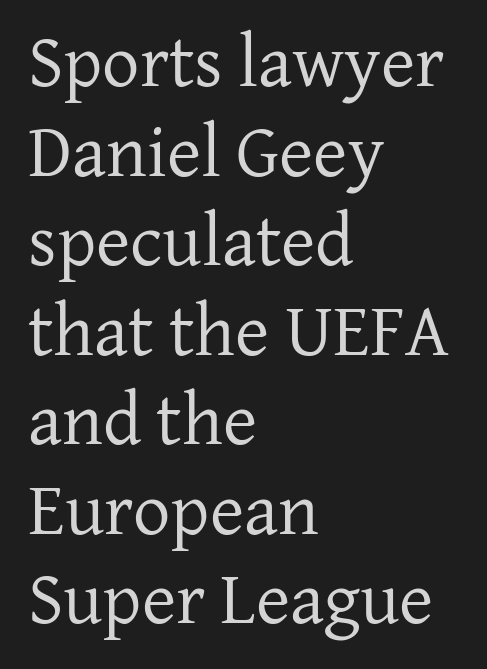
{"serif": "yes", "italic": "no", "bold": "no", "weight": "regular", "width": "normal", "stroke_contrast": "low", "x_height": "medium", "monospaced": "no", "underline": "no", "align": "left", "line_spacing_ratio": 1.21, "letter_spacing": "normal", "letter_spacing_em": 0.0, "glyph_px": 74}
